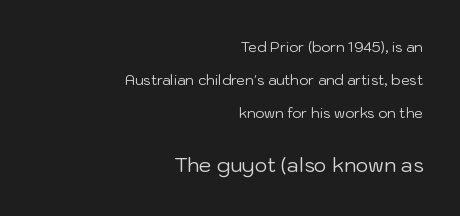
{"italic": "no", "bold": "no", "underline": "no", "align": "right", "line_spacing": "loose", "line_spacing_ratio": 2.34, "letter_spacing": "normal", "letter_spacing_em": 0.0, "larger_block": "second", "size_ratio": 1.43, "glyph_px": 20}
